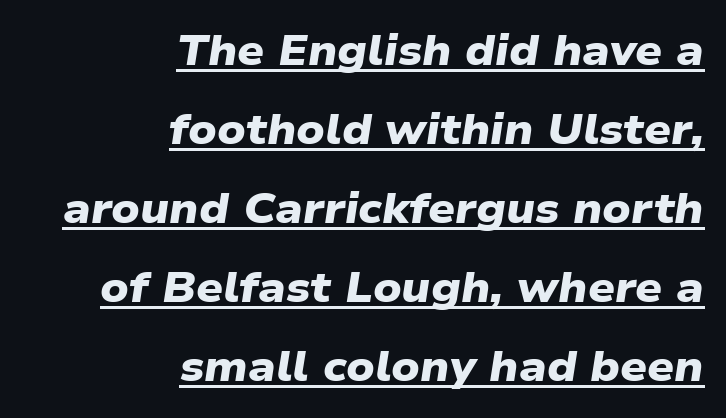
{"serif": "no", "bold": "yes", "weight": "heavy", "width": "wide", "stroke_contrast": "low", "x_height": "medium", "monospaced": "no", "underline": "yes", "align": "right", "line_spacing_ratio": 1.88, "letter_spacing": "normal", "letter_spacing_em": 0.0, "glyph_px": 42}
